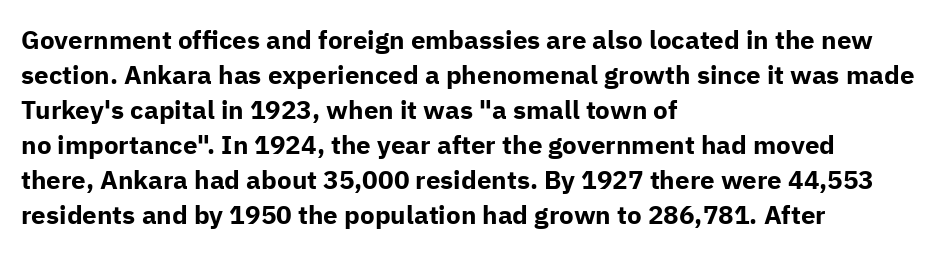
Q: Is the text bold? A: Yes.
Q: Is the text italic (slanted)? A: No, it is upright.
Q: Is the text underlined? A: No.
Q: How is the paragraph aligned? A: Left-aligned.
Q: Is the spacing between letters normal or unusually wide? A: Normal.
Q: Is the spacing between lines tight, normal or loose? A: Normal.
